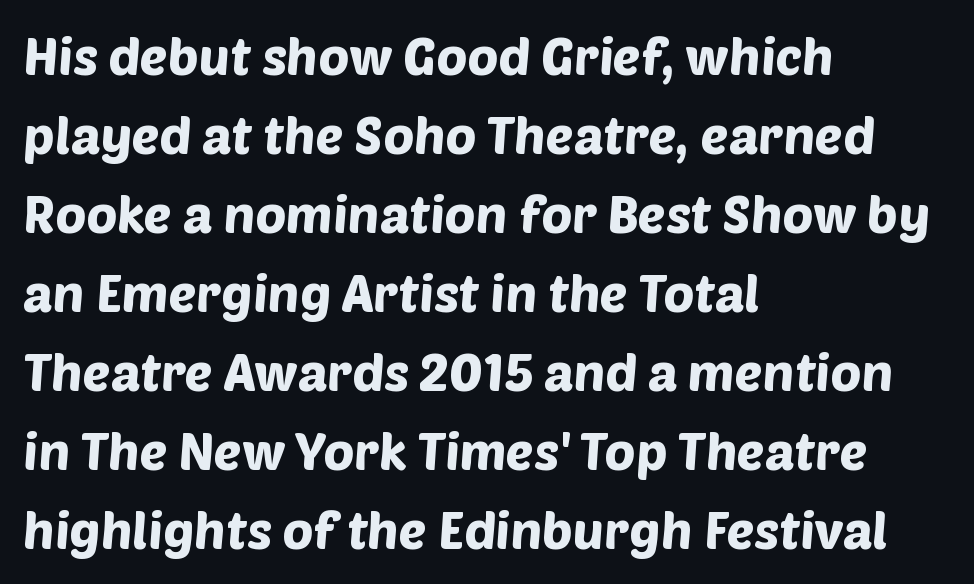
{"serif": "no", "width": "normal", "stroke_contrast": "low", "x_height": "large", "monospaced": "no", "underline": "no", "align": "left", "line_spacing": "normal", "line_spacing_ratio": 1.52, "letter_spacing": "normal", "letter_spacing_em": 0.0, "glyph_px": 52}
